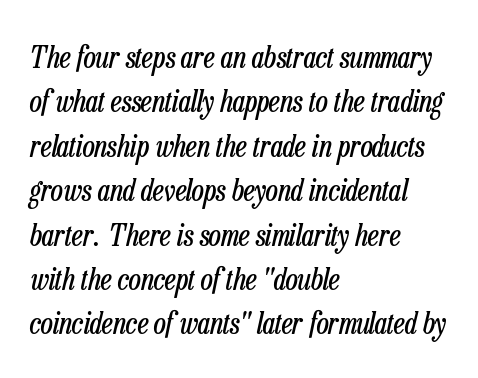
The image shows 30 px regular-weight, condensed type, italic (leaning right); set left-aligned, normal line spacing (1.48x), normal letter spacing, not underlined; low stroke contrast and a medium x-height.
